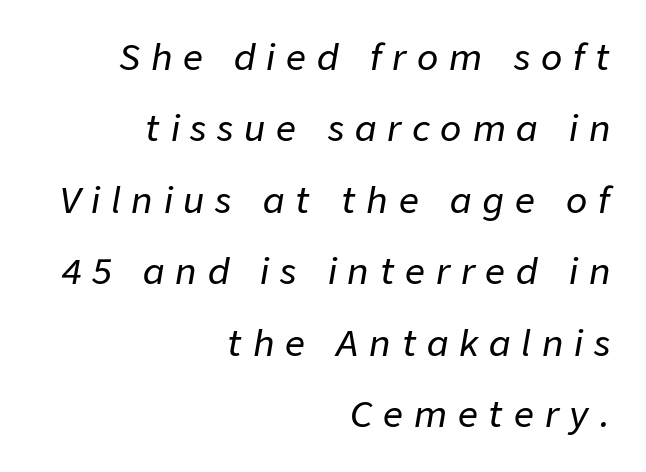
{"italic": "yes", "lean": "right", "slant_degrees": 9, "width": "normal", "stroke_contrast": "low", "x_height": "medium", "monospaced": "no", "underline": "no", "align": "right", "line_spacing": "loose", "line_spacing_ratio": 2.04, "letter_spacing": "wide", "letter_spacing_em": 0.31, "glyph_px": 35}
